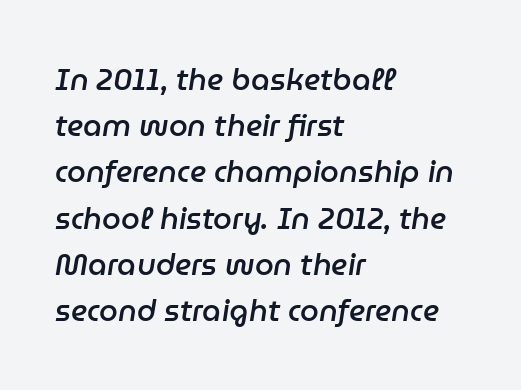
Slightly chunky letters — semibold, I'd say, not full bold. The letters advance in unequal steps, a hallmark of proportional type. No word sits above an underline. How are the letters spaced? Ordinarily, with no added tracking. Does the copy run flush right? No — it runs flush left. If you measured baseline to baseline, you'd find a middling distance.
